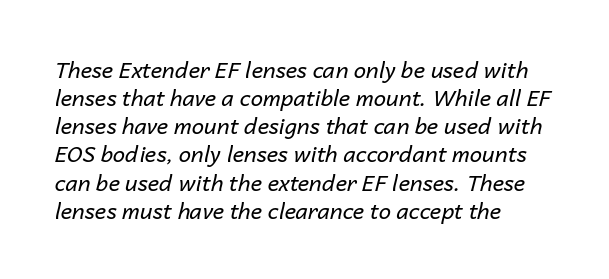
The image shows 22 px text type, italic (leaning right); set left-aligned, normal line spacing (1.28x), normal letter spacing, not underlined.
